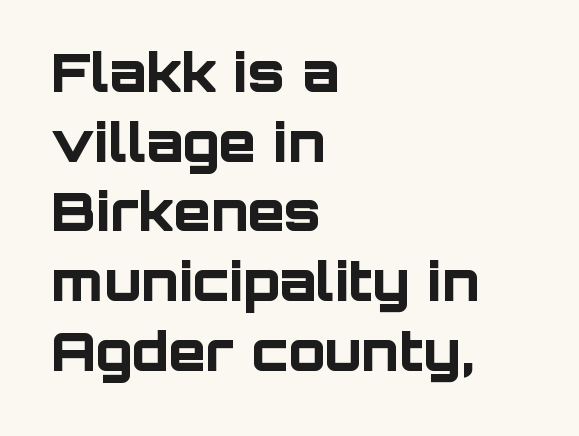
Q: Is the text bold? A: Yes.
Q: Is the text italic (slanted)? A: No, it is upright.
Q: Is the typeface a serif or a sans-serif typeface? A: Sans-serif.
Q: Is the text underlined? A: No.
Q: How is the paragraph aligned? A: Left-aligned.
Q: Is the spacing between letters normal or unusually wide? A: Normal.
Q: Is the spacing between lines tight, normal or loose? A: Normal.
Q: Width (condensed, normal, or wide)? A: Normal.
Q: Stroke contrast? A: Low.
Q: x-height? A: Large.
Q: Monospaced? A: No.
